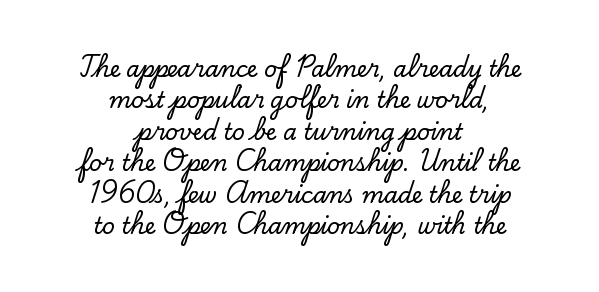
Q: Is the text italic (slanted)? A: Yes.
Q: Is the text underlined? A: No.
Q: How is the paragraph aligned? A: Centered.
Q: Is the spacing between letters normal or unusually wide? A: Normal.
Q: Is the spacing between lines tight, normal or loose? A: Normal.
